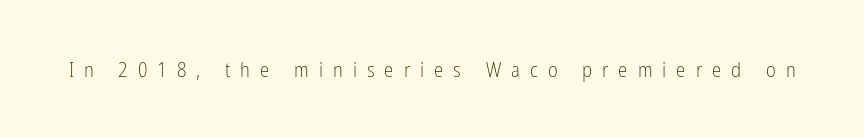
The image shows 21 px text type, upright; set unusually wide letter spacing (+0.48 em), not underlined.
